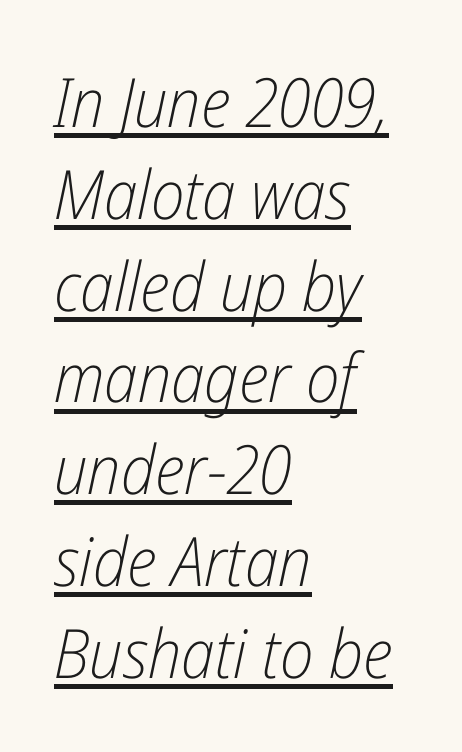
The image shows 68 px light, condensed type, italic (leaning right); set left-aligned, normal line spacing (1.35x), normal letter spacing, underlined; low stroke contrast and a medium x-height.
